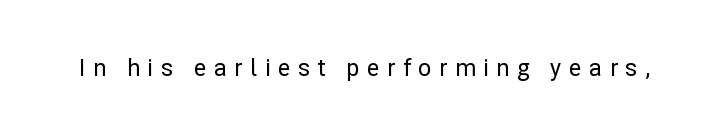
{"italic": "no", "underline": "no", "letter_spacing": "wide", "letter_spacing_em": 0.33, "glyph_px": 23}
